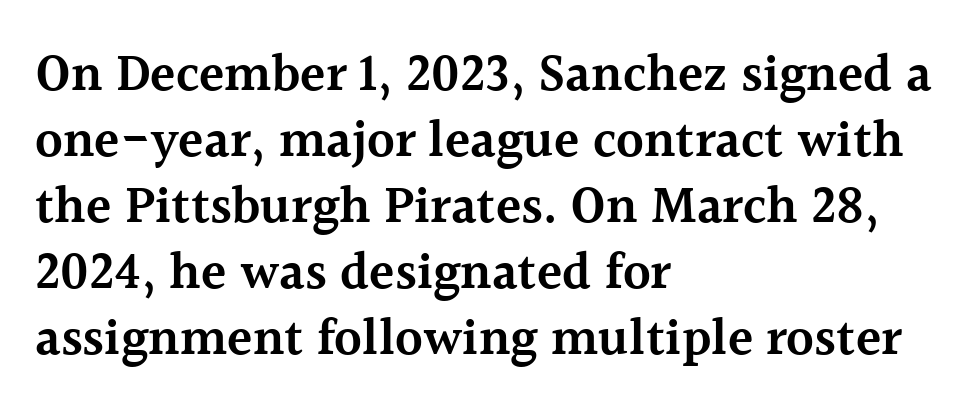
Q: Is the text bold? A: Semi-bold.
Q: Is the text italic (slanted)? A: No, it is upright.
Q: Is the typeface a serif or a sans-serif typeface? A: Serif.
Q: Is the text underlined? A: No.
Q: How is the paragraph aligned? A: Left-aligned.
Q: Is the spacing between letters normal or unusually wide? A: Normal.
Q: Is the spacing between lines tight, normal or loose? A: Normal.
Q: Width (condensed, normal, or wide)? A: Normal.
Q: x-height? A: Medium.
Q: Monospaced? A: No.
